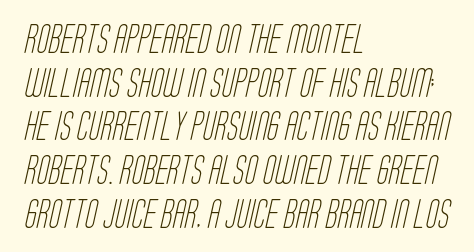
The image shows 28 px light, condensed sans-serif type; set left-aligned, normal line spacing (1.56x), normal letter spacing, not underlined; low stroke contrast and a large x-height.
